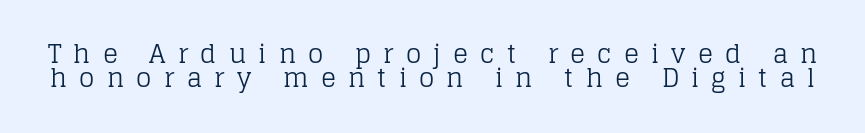
Italic? Not at all — the glyphs are vertical. The cut favours lightness, reaching ordinary text weight at its darkest. The vertical gap from one line to the next is small. Any mark beneath the type? The region is blank.
